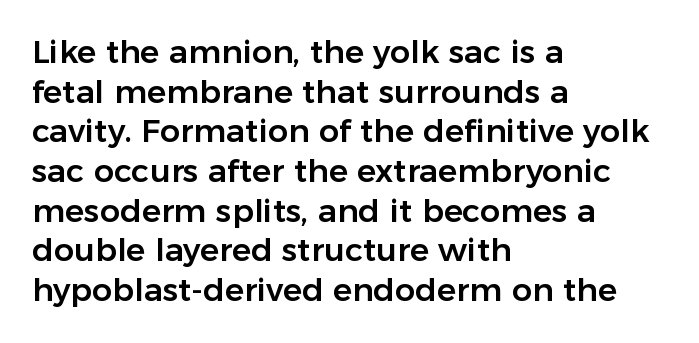
The image shows 32 px sans-serif type, upright; set left-aligned, line spacing 1.24x, normal letter spacing, not underlined; low stroke contrast and a medium x-height.
